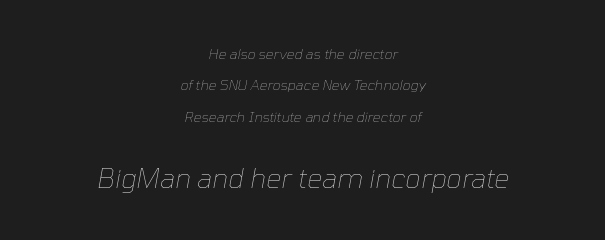
Regarding leading, the lines here are spaced well apart. The zone under the glyphs is completely vacant. There is no visible air inserted between adjacent glyphs. On a weight scale, this lands at 450 or below.
